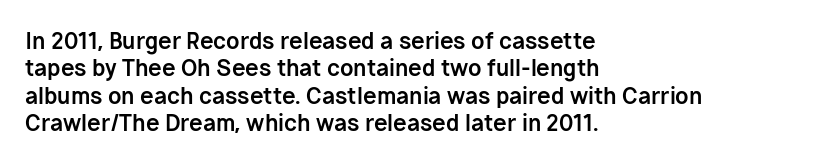
{"italic": "no", "bold": "yes", "underline": "no", "align": "left", "line_spacing_ratio": 1.24, "letter_spacing": "normal", "letter_spacing_em": 0.0, "glyph_px": 22}
